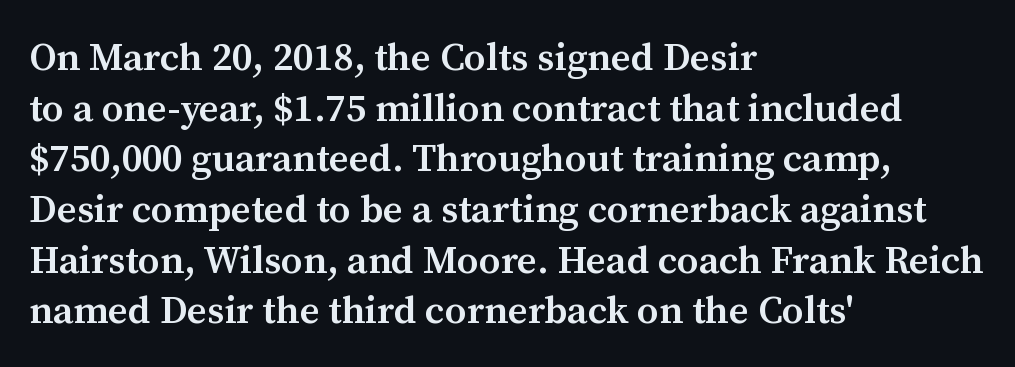
Q: Is the text bold? A: Semi-bold.
Q: Is the text italic (slanted)? A: No, it is upright.
Q: Is the typeface a serif or a sans-serif typeface? A: Serif.
Q: Is the text underlined? A: No.
Q: How is the paragraph aligned? A: Left-aligned.
Q: Is the spacing between letters normal or unusually wide? A: Normal.
Q: Is the spacing between lines tight, normal or loose? A: Normal.
Q: Width (condensed, normal, or wide)? A: Normal.
Q: Stroke contrast? A: Medium.
Q: x-height? A: Medium.
Q: Monospaced? A: No.
